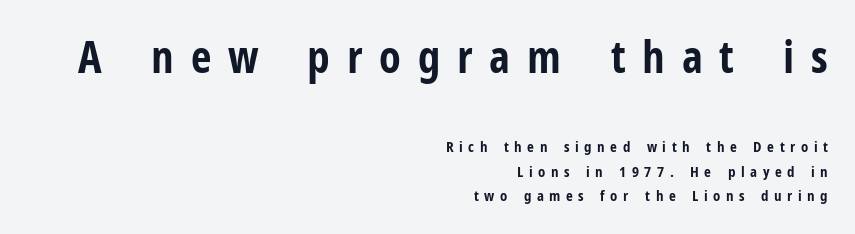
The image shows 45 px bold, condensed sans-serif type, upright; set right-aligned, normal line spacing (1.63x), unusually wide letter spacing (+0.37 em), not underlined; the first (top) block is 3.0x larger; low stroke contrast and a medium x-height.
